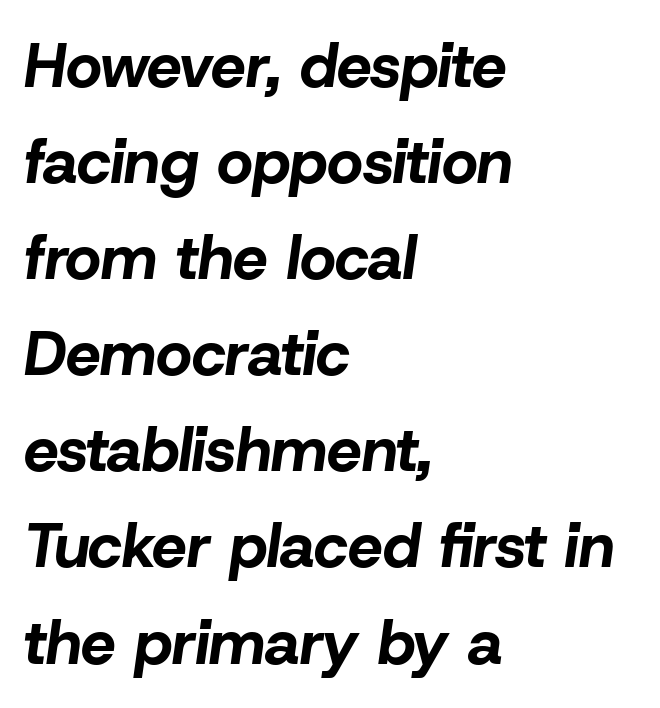
The image shows 62 px bold type, italic (leaning right); set left-aligned, normal line spacing (1.55x), normal letter spacing, not underlined; low stroke contrast and a medium x-height.
